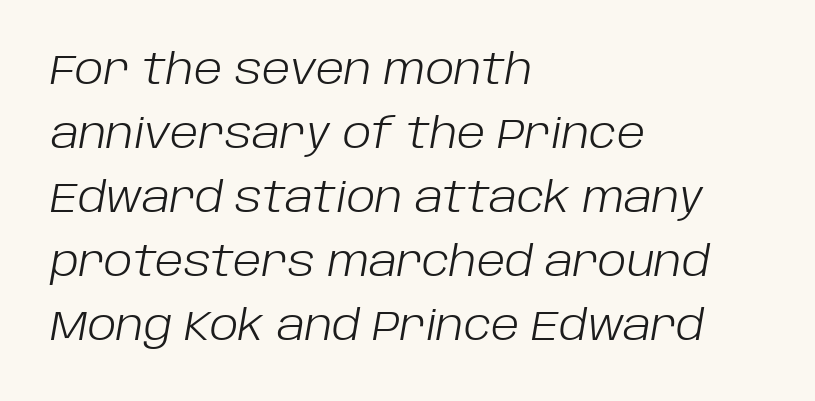
The image shows 41 px light type, italic (leaning right); set left-aligned, normal line spacing (1.56x), normal letter spacing, not underlined; low stroke contrast and a large x-height.
